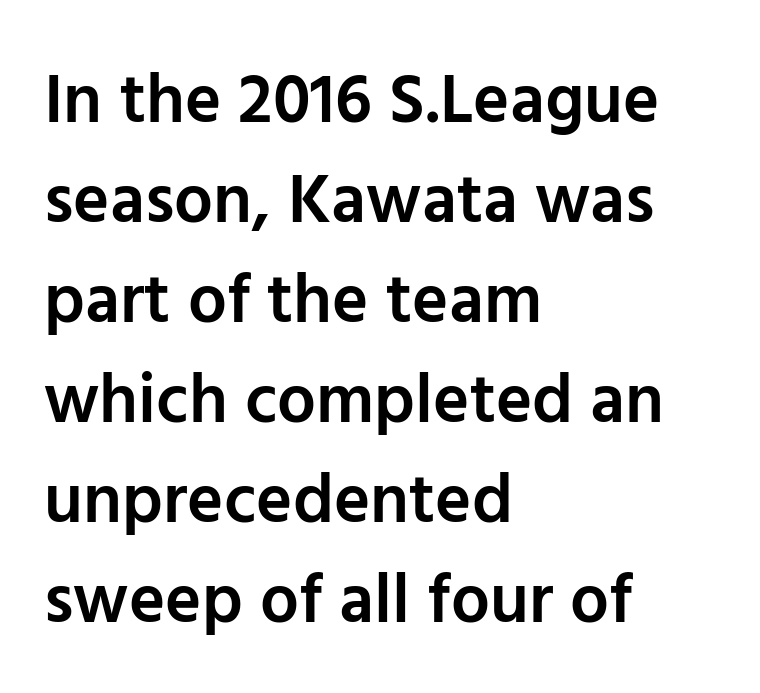
The image shows 69 px semibold sans-serif type, upright; set left-aligned, normal line spacing (1.45x), normal letter spacing, not underlined; low stroke contrast and a medium x-height.
